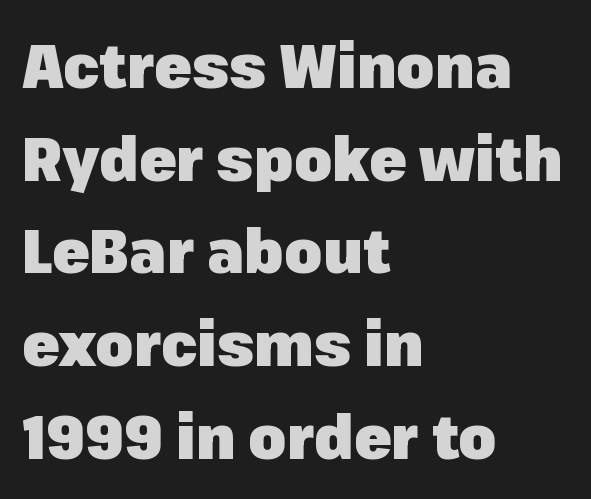
Posture: straight, roman, zero tilt. These lines are composed in type without serifs. Typographic density is high because the face is bold. The letters sit at their default tracking, neither squeezed nor spread.
